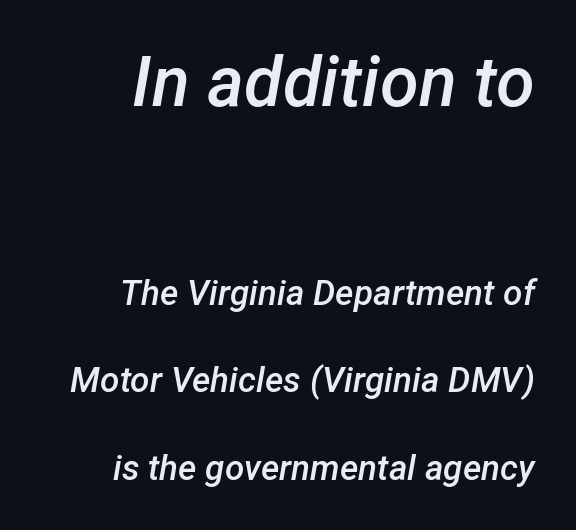
These lines were composed using italics. The zone under the glyphs is completely vacant. This layout puts the oversized block above and the modest block below. The rendering anchors every line to the right-hand side. Students, observe: this is what heavily led, spacious text looks like. The passage shown has conventional tracking throughout.
